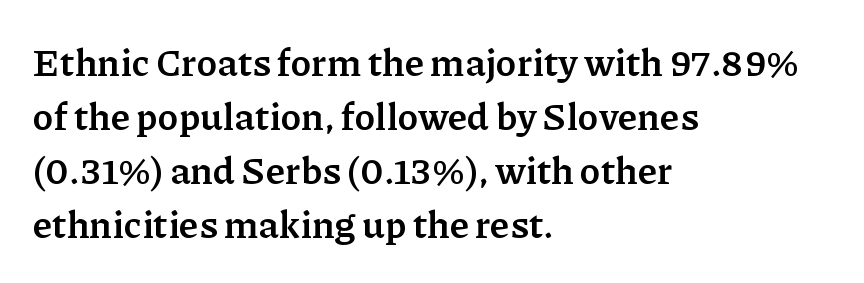
Q: Is the text bold? A: Yes.
Q: Is the text italic (slanted)? A: No, it is upright.
Q: Is the typeface a serif or a sans-serif typeface? A: Serif.
Q: Is the text underlined? A: No.
Q: How is the paragraph aligned? A: Left-aligned.
Q: Is the spacing between letters normal or unusually wide? A: Normal.
Q: Is the spacing between lines tight, normal or loose? A: Normal.
Q: Width (condensed, normal, or wide)? A: Normal.
Q: Stroke contrast? A: Low.
Q: x-height? A: Medium.
Q: Monospaced? A: No.
